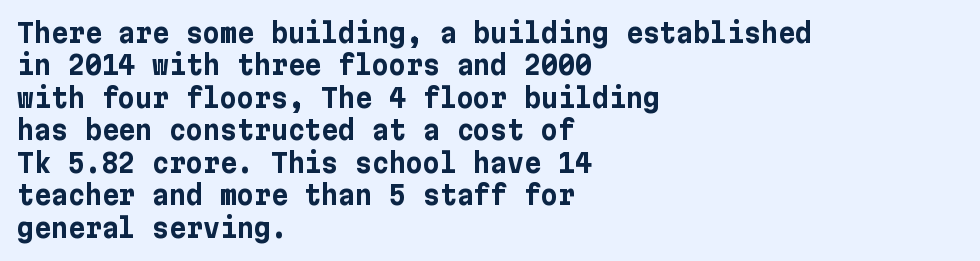
Q: Is the text bold? A: Yes.
Q: Is the text italic (slanted)? A: No, it is upright.
Q: Is the text underlined? A: No.
Q: How is the paragraph aligned? A: Left-aligned.
Q: Is the spacing between letters normal or unusually wide? A: Normal.
Q: Is the spacing between lines tight, normal or loose? A: Normal.
